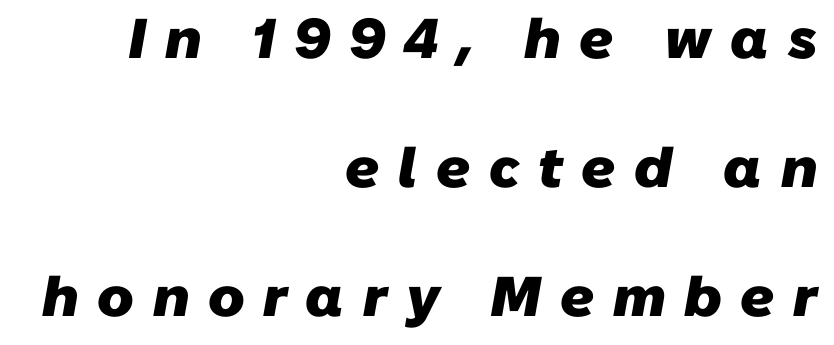
The image shows 56 px heavy sans-serif type; set right-aligned, loose line spacing (2.3x), unusually wide letter spacing (+0.33 em), not underlined; low stroke contrast and a medium x-height.
